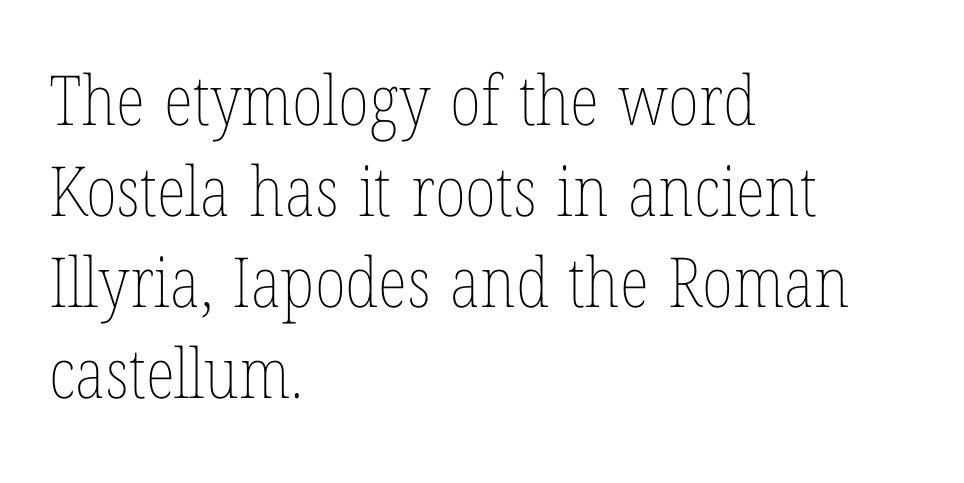
Q: Is the text bold? A: No.
Q: Is the text italic (slanted)? A: No, it is upright.
Q: Is the text underlined? A: No.
Q: How is the paragraph aligned? A: Left-aligned.
Q: Is the spacing between letters normal or unusually wide? A: Normal.
Q: Is the spacing between lines tight, normal or loose? A: Normal.
Q: Width (condensed, normal, or wide)? A: Condensed.
Q: Stroke contrast? A: Low.
Q: x-height? A: Medium.
Q: Monospaced? A: No.
